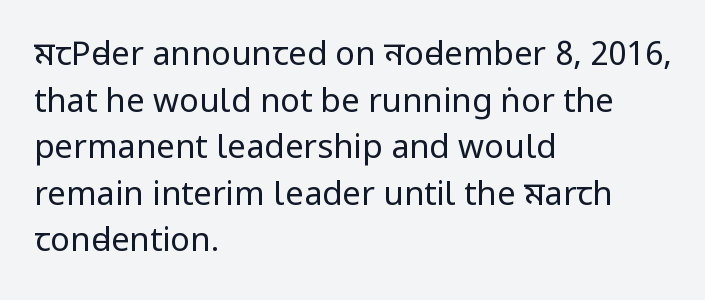
The passage shown stacks its lines at a standard gap. Letters rest on an invisible, unmarked baseline. On a weight scale, this lands at 450 or below. The specimen reads as upright at a glance. The passage shown has conventional tracking throughout.
